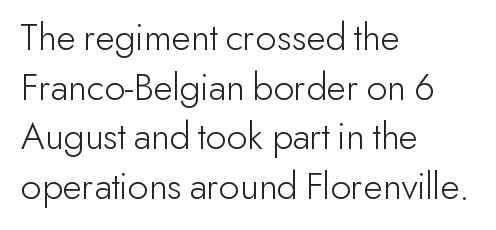
The image shows 40 px light sans-serif type, upright; set left-aligned, line spacing 1.24x, normal letter spacing, not underlined; low stroke contrast and a small x-height.
